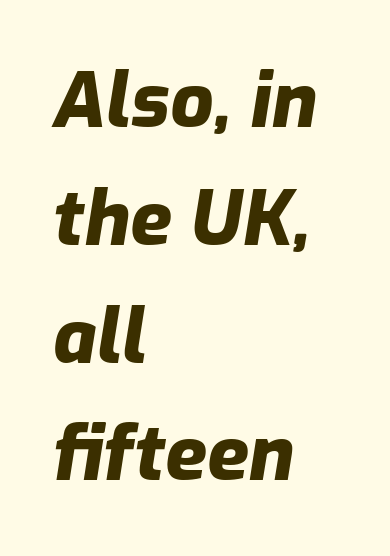
No extra tracking has been applied to these lines. It's the slanting kind of type. The passage is arranged the way most books set body copy — flush left. In terms of weight, the rendering is a true, heavy bold. Character widths vary here, with narrow letters taking less room than wide ones.
